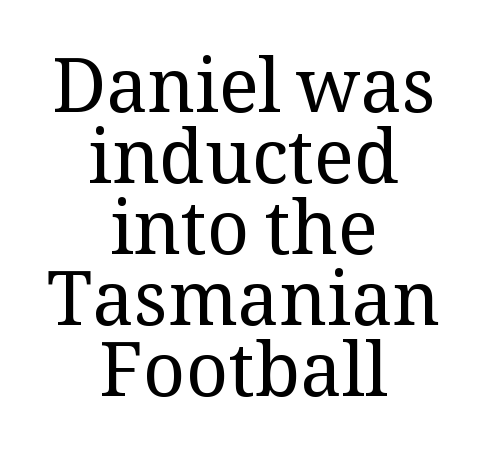
Look at the tracking — it's just the regular setting, nothing added. Cramped leading. Stems and bowls with no extra thickness — not bold. Alignment: centered.
